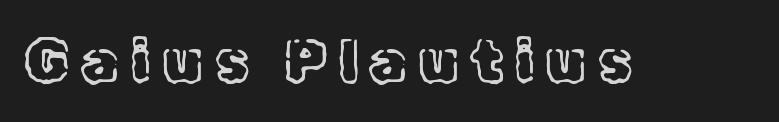
Between one letter and the next there's a generous, obvious gap. Words float on clear page, feet unadorned. Stem width sits at or under what a default text font uses. Think of a printed novel: that variable character pitch is what you see here. Stroke terminals: seriffed.
